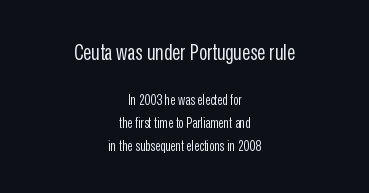
The image shows 22 px text type, upright; set centered, normal line spacing (1.62x), normal letter spacing, not underlined; the first (top) block is 1.57x larger.
